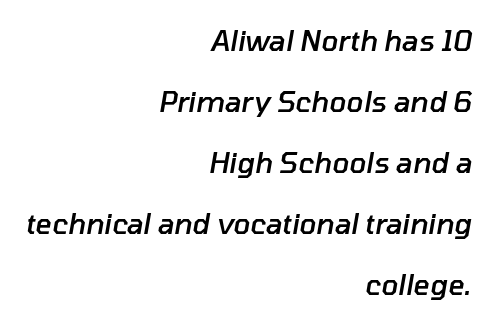
The image shows 28 px semibold type, italic (leaning right); set right-aligned, loose line spacing (2.18x), normal letter spacing, not underlined; low stroke contrast and a medium x-height.
